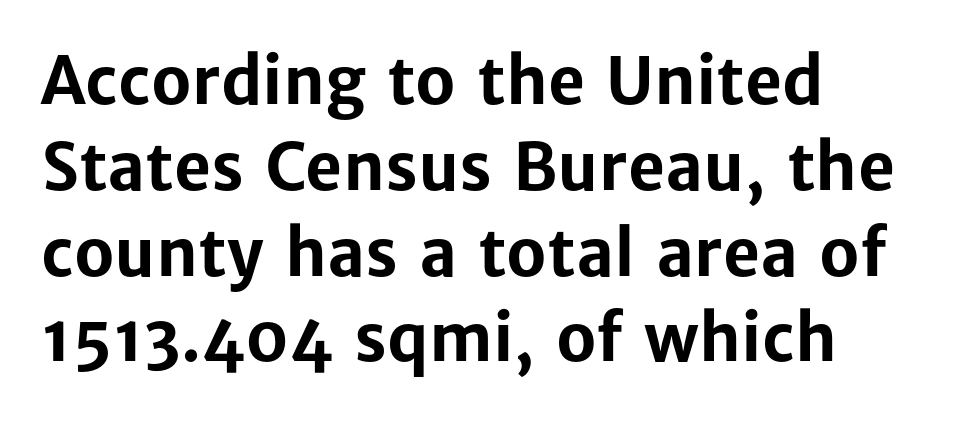
Rendered with straight, roman letterforms. The passage shown is typed in a proportional face where columns would drift. Every row of glyphs begins at an identical x-position on the left. The block of text has a typical density, with ordinary space between rows.
